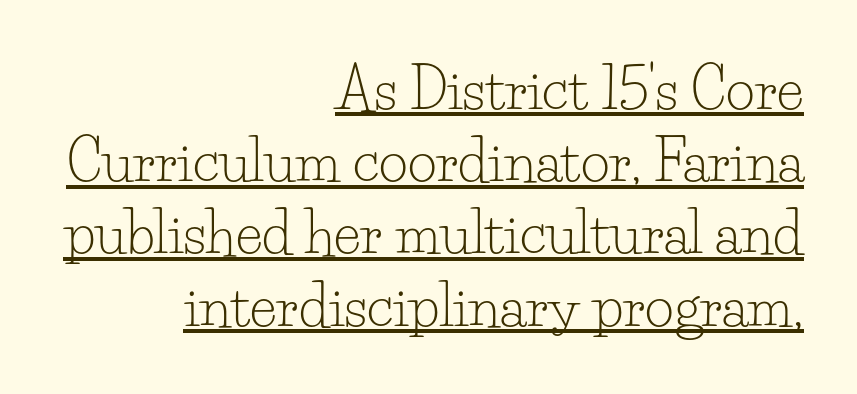
Does extra space separate the letters? No, they use regular spacing. This block has exactly the height ordinary leading produces. Heft: none added — not bold. Do the characters align in a grid? No, the font is proportional. Where is the straight margin? On the right. No italicization has been applied; the sample stays upright.
